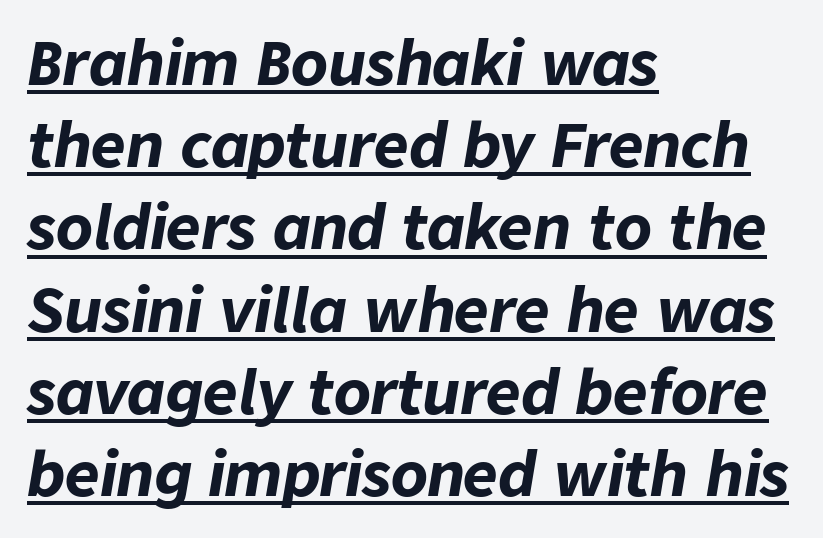
{"italic": "yes", "lean": "right", "slant_degrees": 9, "bold": "yes", "weight": "bold", "width": "normal", "stroke_contrast": "low", "x_height": "medium", "monospaced": "no", "underline": "yes", "align": "left", "line_spacing": "normal", "line_spacing_ratio": 1.37, "letter_spacing": "normal", "letter_spacing_em": 0.0, "glyph_px": 60}
